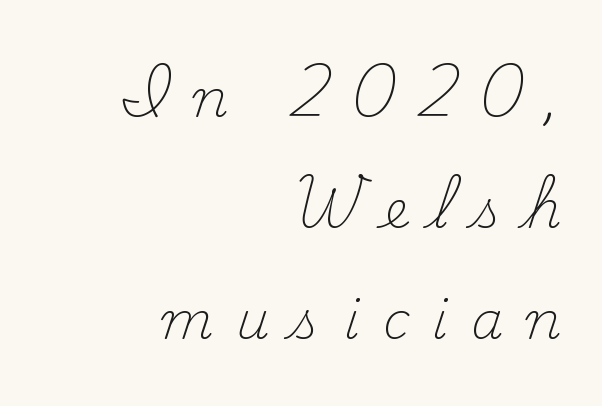
The image shows 52 px light serif type; set right-aligned, loose line spacing (2.13x), unusually wide letter spacing (+0.44 em), not underlined; medium stroke contrast and a small x-height.
